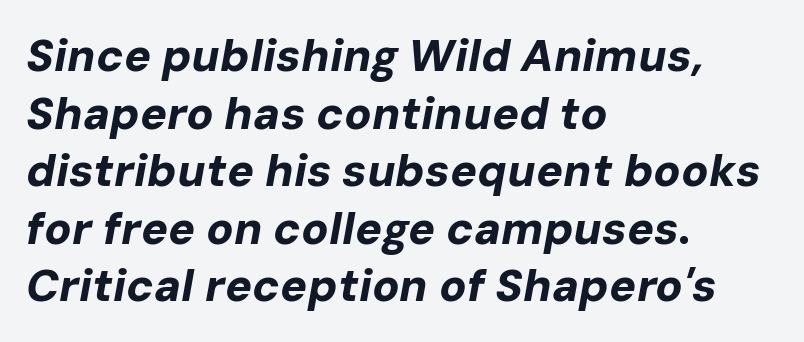
This rendering uses left alignment, leaving the right contour irregular. Typographic density is high because the face is bold. Summary of vertical rhythm: regular, with standard interline spacing. The letters advance in unequal steps, a hallmark of proportional type. The words here are not underlined. Look at the tracking — it's just the regular setting, nothing added.
